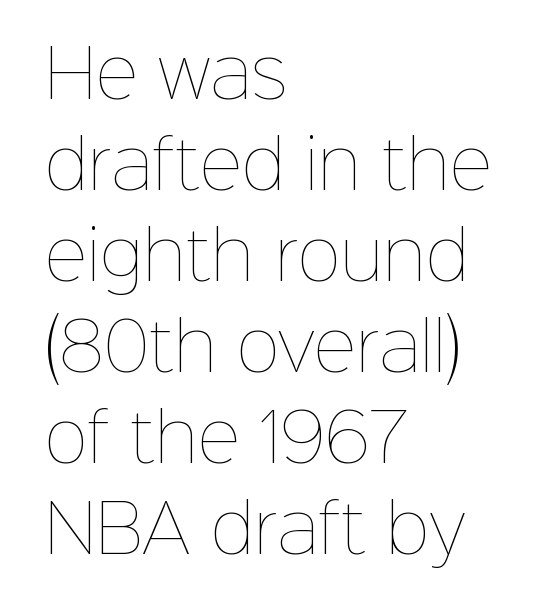
Q: Is the text bold? A: No.
Q: Is the text italic (slanted)? A: No, it is upright.
Q: Is the text underlined? A: No.
Q: How is the paragraph aligned? A: Left-aligned.
Q: Is the spacing between letters normal or unusually wide? A: Normal.
Q: Is the spacing between lines tight, normal or loose? A: Normal.
Q: Width (condensed, normal, or wide)? A: Normal.
Q: Stroke contrast? A: Low.
Q: x-height? A: Medium.
Q: Monospaced? A: No.
